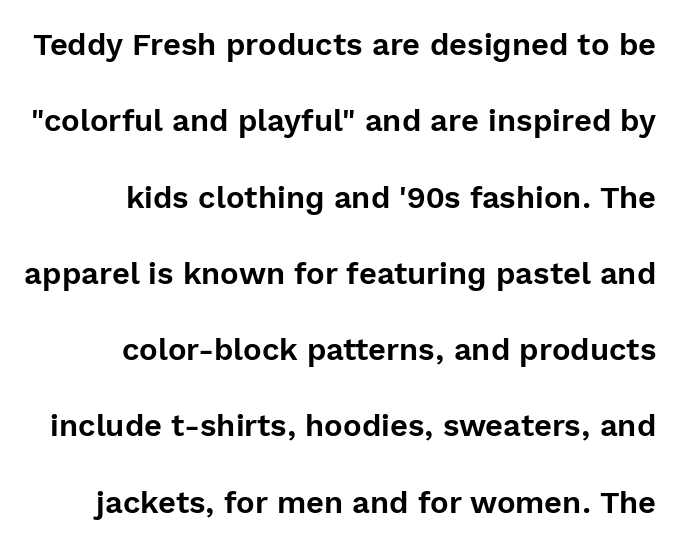
Q: Is the text italic (slanted)? A: No, it is upright.
Q: Is the typeface a serif or a sans-serif typeface? A: Sans-serif.
Q: Is the text underlined? A: No.
Q: How is the paragraph aligned? A: Right-aligned.
Q: Is the spacing between letters normal or unusually wide? A: Normal.
Q: Is the spacing between lines tight, normal or loose? A: Loose.
Q: Width (condensed, normal, or wide)? A: Normal.
Q: x-height? A: Medium.
Q: Monospaced? A: No.
